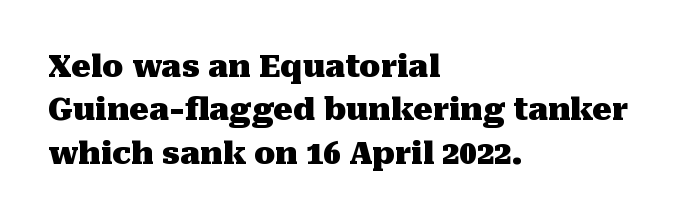
In terms of letterspacing, this is plain default setting. Only glyphs here, with clear space below each row. The lines are quadded left. Summary of vertical rhythm: regular, with standard interline spacing.
